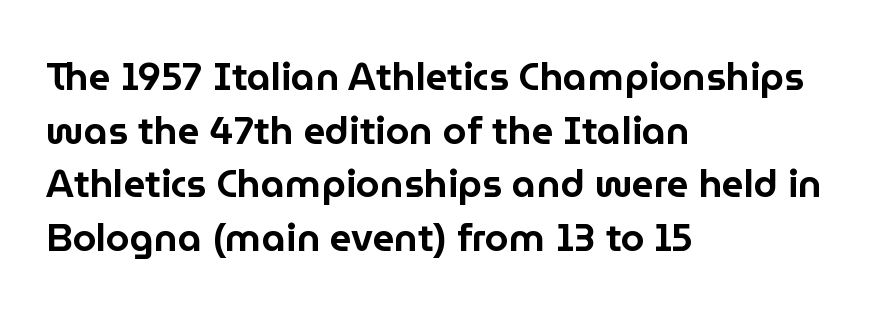
Q: Is the text italic (slanted)? A: No, it is upright.
Q: Is the typeface a serif or a sans-serif typeface? A: Sans-serif.
Q: Is the text underlined? A: No.
Q: How is the paragraph aligned? A: Left-aligned.
Q: Is the spacing between letters normal or unusually wide? A: Normal.
Q: Is the spacing between lines tight, normal or loose? A: Normal.
Q: Width (condensed, normal, or wide)? A: Normal.
Q: Stroke contrast? A: Low.
Q: x-height? A: Medium.
Q: Monospaced? A: No.
